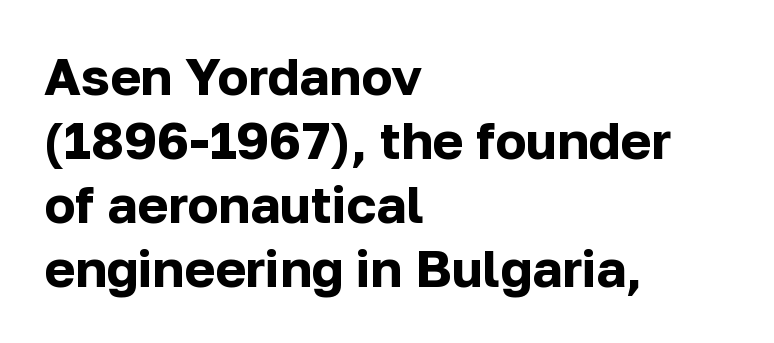
The image shows 52 px bold sans-serif type, upright; set left-aligned, line spacing 1.23x, normal letter spacing, not underlined; low stroke contrast and a medium x-height.
